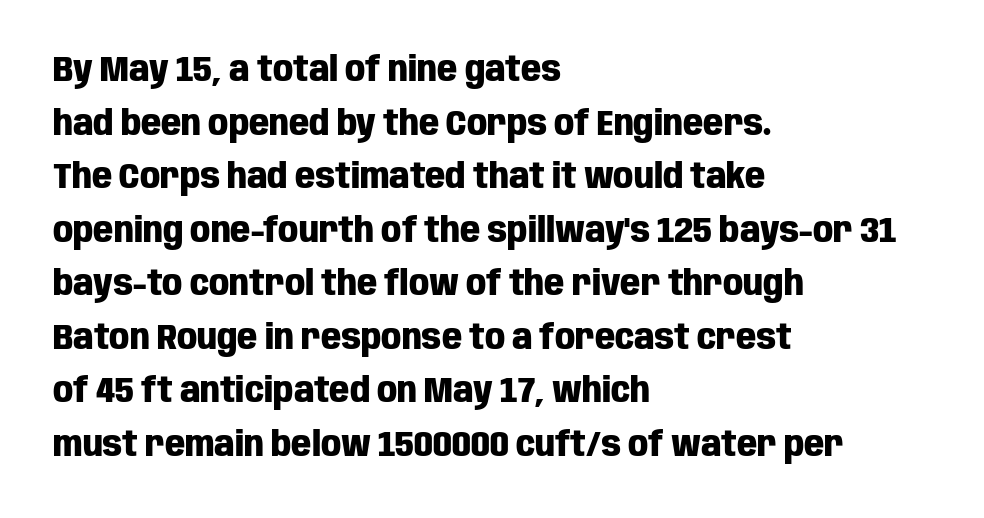
The image shows 35 px heavy, condensed sans-serif type, upright; set left-aligned, normal line spacing (1.53x), normal letter spacing, not underlined; low stroke contrast and a large x-height.
